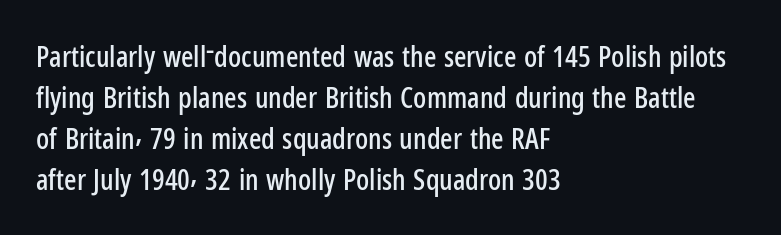
Q: Is the text italic (slanted)? A: No, it is upright.
Q: Is the typeface a serif or a sans-serif typeface? A: Sans-serif.
Q: Is the text underlined? A: No.
Q: How is the paragraph aligned? A: Left-aligned.
Q: Is the spacing between letters normal or unusually wide? A: Normal.
Q: Is the spacing between lines tight, normal or loose? A: Normal.
Q: Width (condensed, normal, or wide)? A: Condensed.
Q: Stroke contrast? A: Low.
Q: x-height? A: Medium.
Q: Monospaced? A: No.
